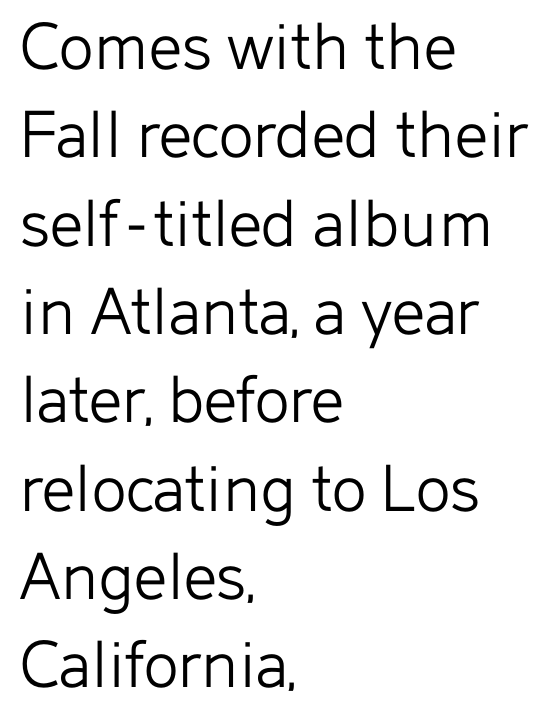
The image shows 73 px light sans-serif type, upright; set left-aligned, line spacing 1.21x, normal letter spacing, not underlined; low stroke contrast and a medium x-height.
